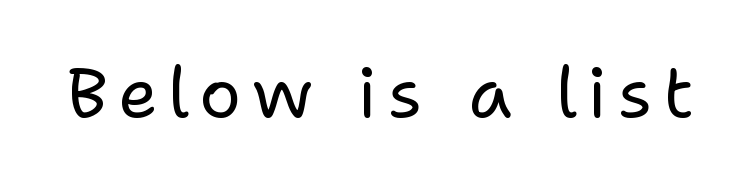
The image shows 70 px regular-weight sans-serif type, upright; set not underlined; low stroke contrast and a medium x-height.
